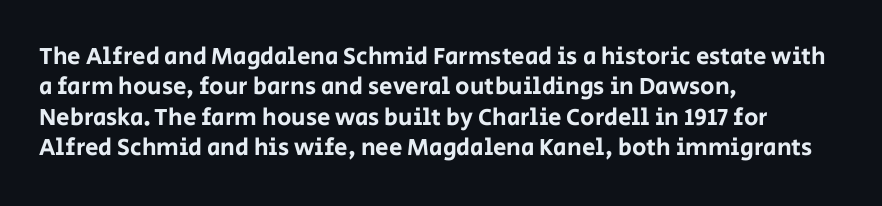
Unmarked baselines from the first word to the last. Short and long lines alike share a common starting point at left. The horizontal fit of the characters is conventional and even. Leading matches the norm, producing a regular column. In terms of posture, this sample is upright.
